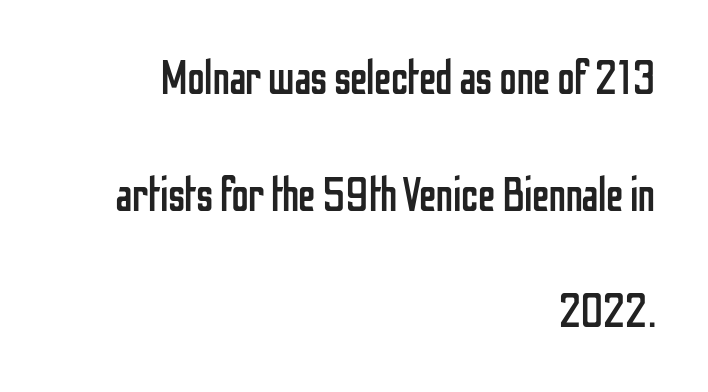
The image shows 48 px regular-weight, condensed sans-serif type, upright; set right-aligned, loose line spacing (2.43x), normal letter spacing, not underlined; low stroke contrast and a medium x-height.
